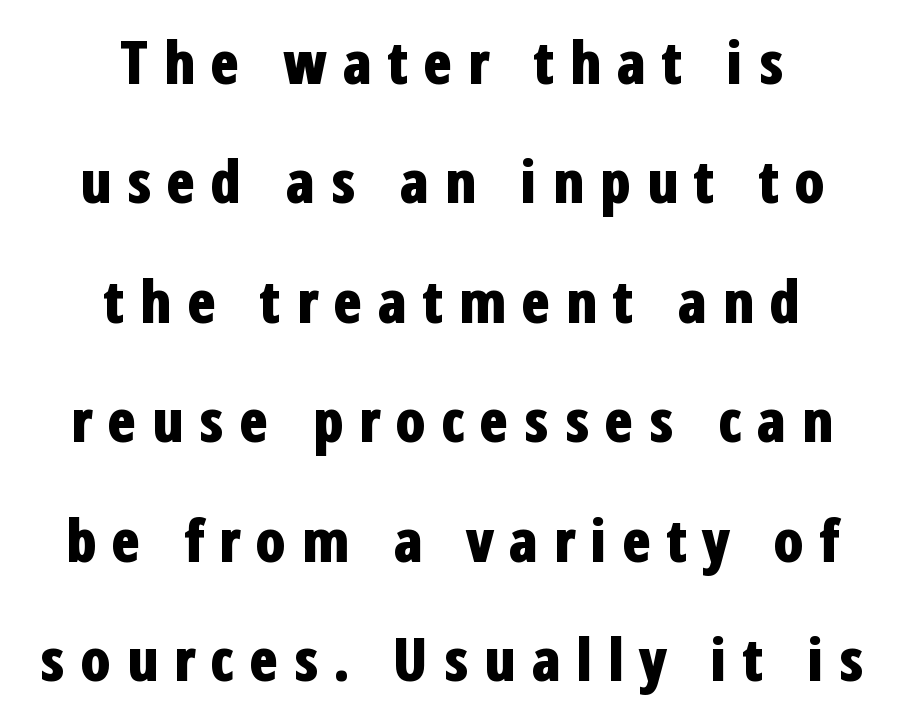
Are there feet on the stems? There aren't — it's a sans. Do the characters align in a grid? No, the font is proportional. The specimen omits any rule beneath the text block's lines. Students, observe: this is what heavily led, spacious text looks like.
